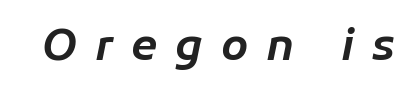
The image shows 43 px text type, italic (leaning right); set unusually wide letter spacing (+0.42 em), not underlined; low stroke contrast and a medium x-height.
